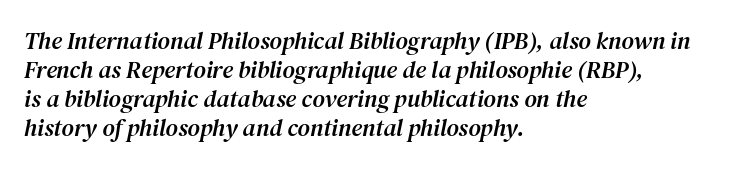
{"italic": "yes", "lean": "right", "slant_degrees": 12, "underline": "no", "align": "left", "line_spacing_ratio": 1.21, "letter_spacing": "normal", "letter_spacing_em": 0.0, "glyph_px": 24}
